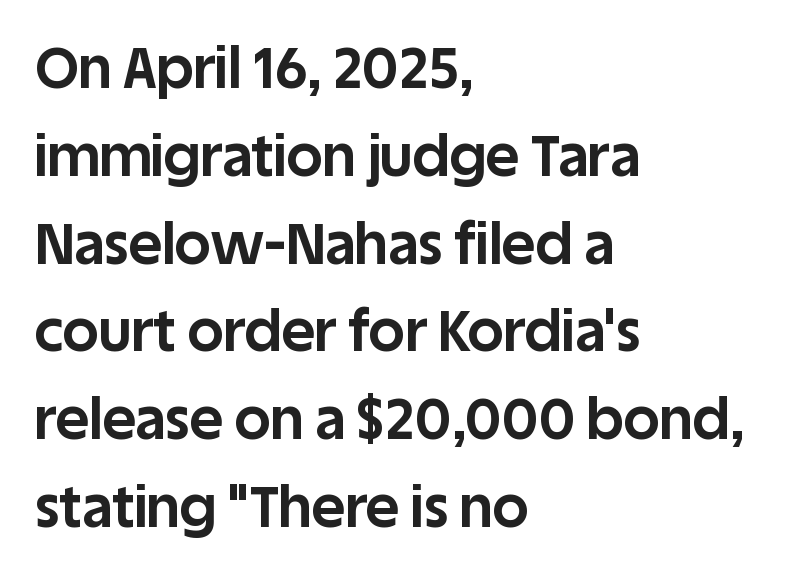
{"serif": "no", "italic": "no", "bold": "yes", "weight": "bold", "width": "normal", "stroke_contrast": "low", "x_height": "large", "monospaced": "no", "underline": "no", "align": "left", "line_spacing": "normal", "line_spacing_ratio": 1.54, "letter_spacing": "normal", "letter_spacing_em": 0.0, "glyph_px": 57}
